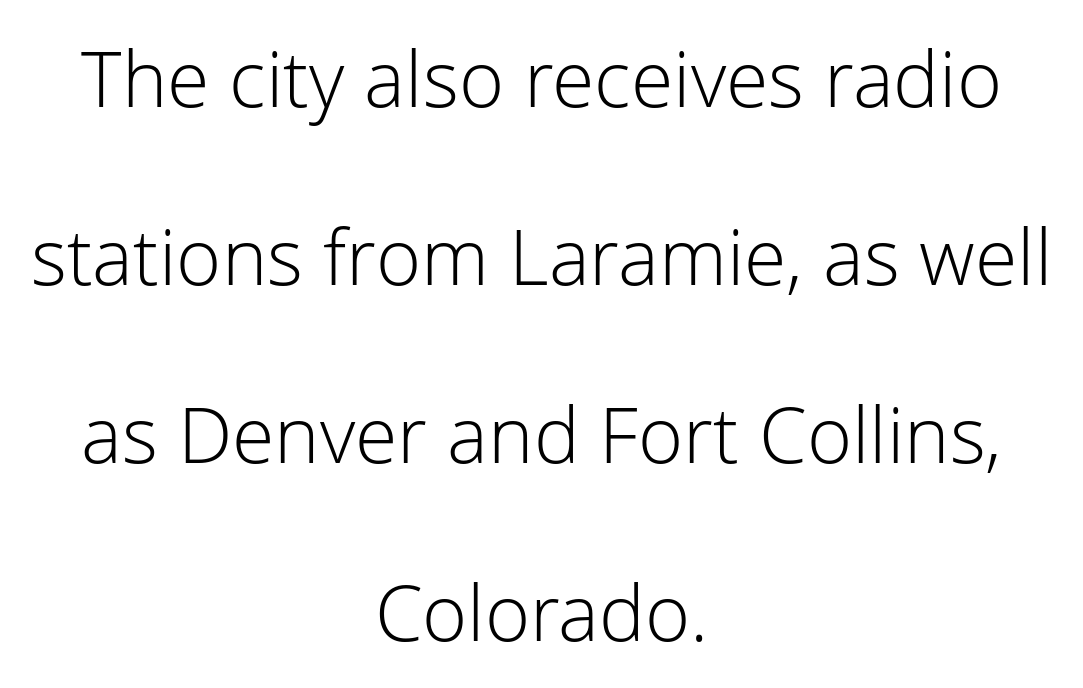
The image shows 77 px light sans-serif type, upright; set centered, loose line spacing (2.31x), normal letter spacing, not underlined; low stroke contrast and a medium x-height.
